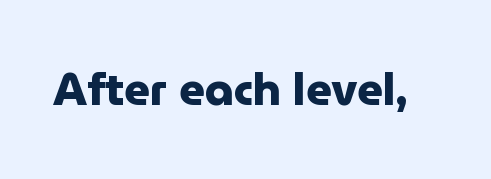
The image shows 45 px heavy sans-serif type, upright; set normal letter spacing, not underlined; low stroke contrast and a medium x-height.
